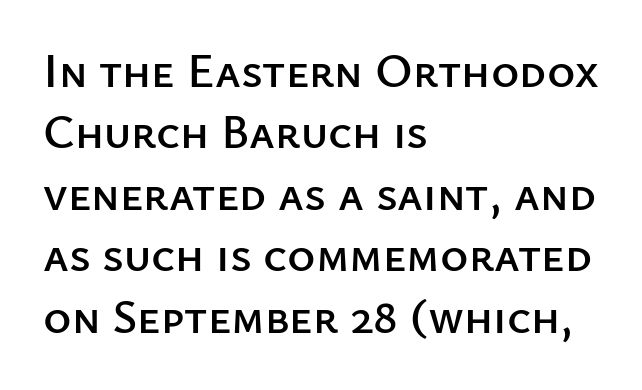
{"serif": "no", "italic": "no", "width": "normal", "stroke_contrast": "low", "x_height": "medium", "monospaced": "no", "underline": "no", "align": "left", "line_spacing": "normal", "line_spacing_ratio": 1.28, "letter_spacing": "normal", "letter_spacing_em": 0.0, "glyph_px": 48}
